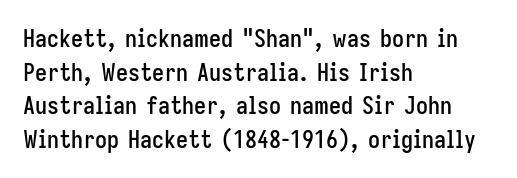
Q: Is the text italic (slanted)? A: No, it is upright.
Q: Is the text underlined? A: No.
Q: How is the paragraph aligned? A: Left-aligned.
Q: Is the spacing between letters normal or unusually wide? A: Normal.
Q: Is the spacing between lines tight, normal or loose? A: Normal.
